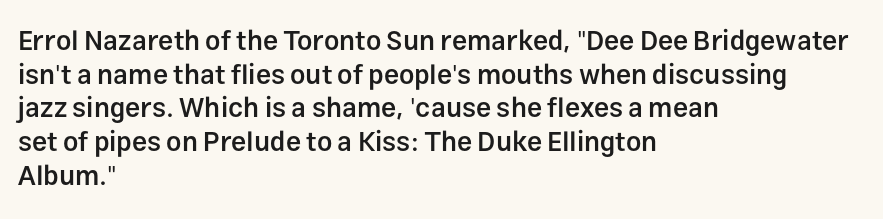
Does the copy run flush right? No — it runs flush left. The passage shown has conventional tracking throughout. Compared with an ordinary text face, these strokes are moderately heavier — a semibold. Unlike italic type, these characters show no tilt at all. No word sits above an underline.
